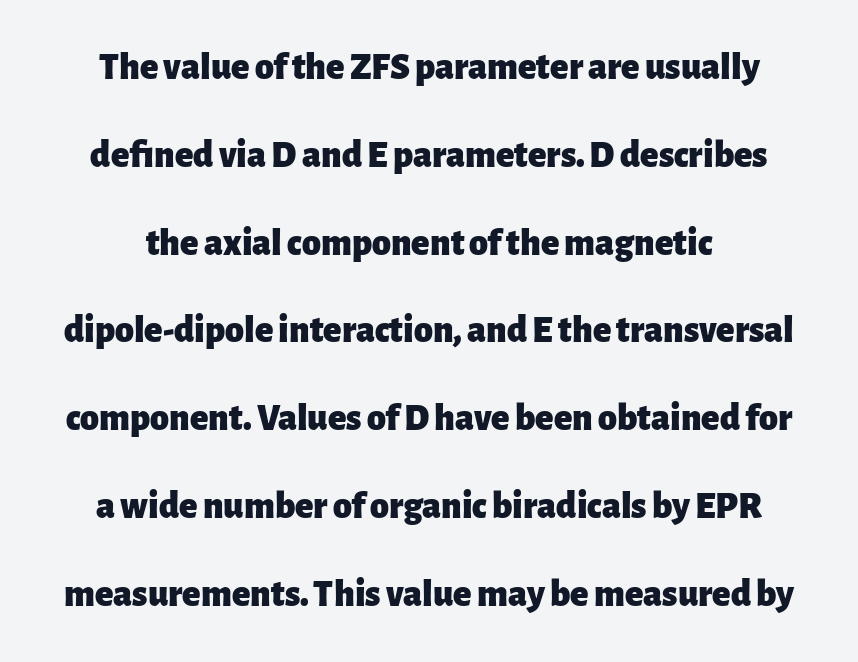
{"serif": "no", "italic": "no", "bold": "yes", "weight": "heavy", "width": "normal", "stroke_contrast": "low", "x_height": "medium", "monospaced": "no", "underline": "no", "line_spacing": "loose", "line_spacing_ratio": 2.31, "letter_spacing": "normal", "letter_spacing_em": 0.0, "glyph_px": 38}
